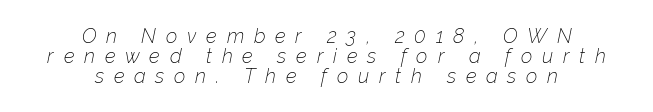
The image shows 20 px text type, italic (leaning right); set centered, tight line spacing (1.0x), unusually wide letter spacing (+0.49 em), not underlined.
